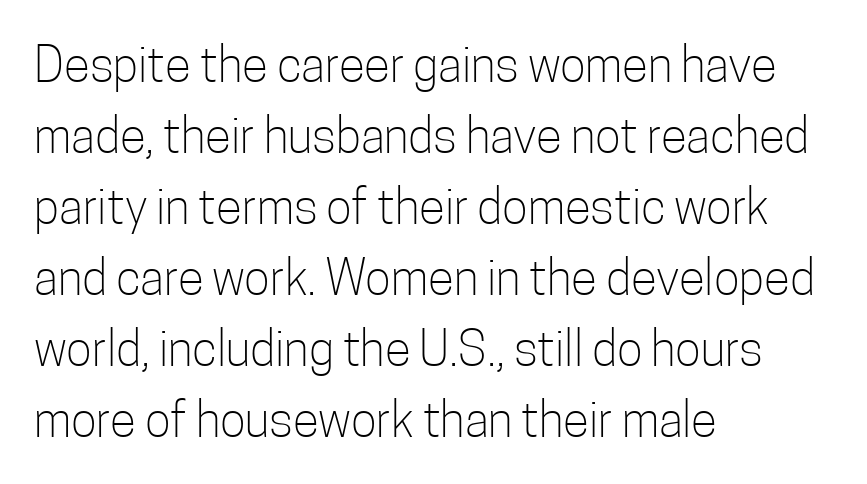
Q: Is the text bold? A: No.
Q: Is the text italic (slanted)? A: No, it is upright.
Q: Is the typeface a serif or a sans-serif typeface? A: Sans-serif.
Q: Is the text underlined? A: No.
Q: How is the paragraph aligned? A: Left-aligned.
Q: Is the spacing between letters normal or unusually wide? A: Normal.
Q: Is the spacing between lines tight, normal or loose? A: Normal.
Q: Width (condensed, normal, or wide)? A: Condensed.
Q: Stroke contrast? A: Low.
Q: x-height? A: Medium.
Q: Monospaced? A: No.
